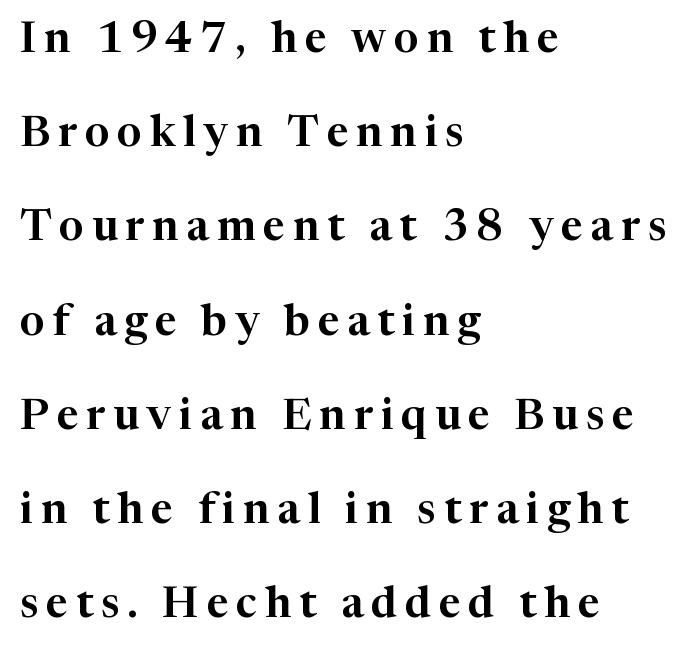
The image shows 43 px serif type, upright; set left-aligned, loose line spacing (2.19x), not underlined; high stroke contrast and a medium x-height.
